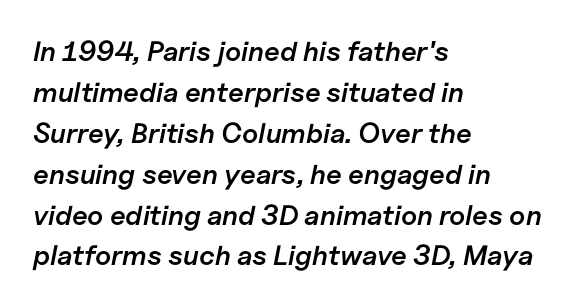
{"italic": "yes", "lean": "right", "slant_degrees": 11, "bold": "semi", "weight": "semibold", "width": "normal", "stroke_contrast": "low", "x_height": "medium", "monospaced": "no", "underline": "no", "align": "left", "line_spacing": "normal", "line_spacing_ratio": 1.46, "letter_spacing": "normal", "letter_spacing_em": 0.0, "glyph_px": 28}
